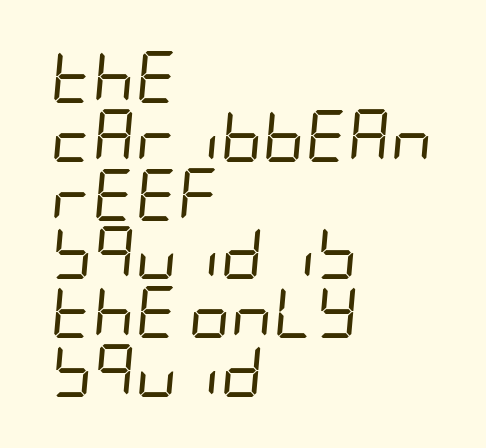
Q: Is the text bold? A: No.
Q: Is the text italic (slanted)? A: Yes, it leans right by about 5 degrees.
Q: Is the text underlined? A: No.
Q: How is the paragraph aligned? A: Left-aligned.
Q: Is the spacing between letters normal or unusually wide? A: Normal.
Q: Is the spacing between lines tight, normal or loose? A: Tight.
Q: Width (condensed, normal, or wide)? A: Condensed.
Q: Stroke contrast? A: Low.
Q: x-height? A: Large.
